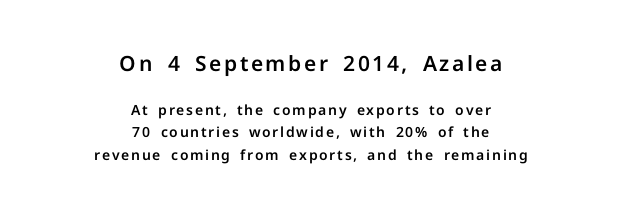
What's the leading like? Ordinary, nothing unusual. Rule under the text: the space is simply empty. The emphasis by scale lands on block number one, above. No italicization has been applied; the sample stays upright.
